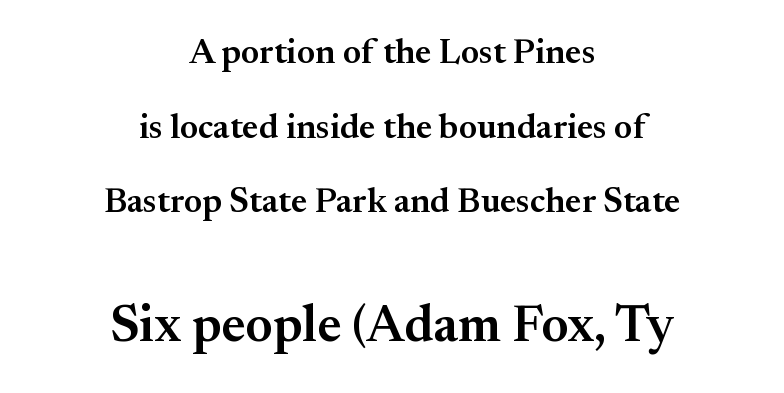
The image shows 52 px semibold serif type, upright; set centered, loose line spacing (2.13x), normal letter spacing, not underlined; the second (bottom) block is 1.49x larger; medium stroke contrast and a small x-height.
